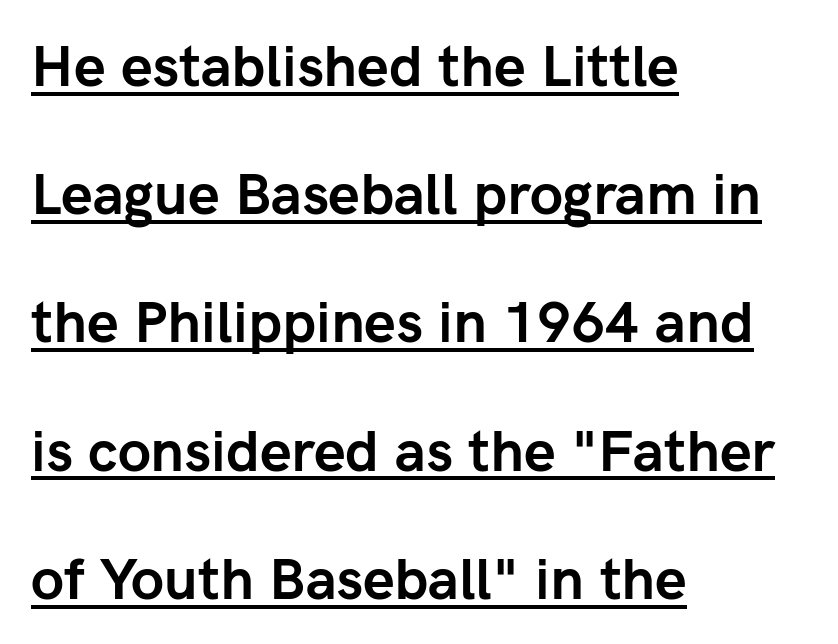
Q: Is the text bold? A: Yes.
Q: Is the text italic (slanted)? A: No, it is upright.
Q: Is the typeface a serif or a sans-serif typeface? A: Sans-serif.
Q: Is the text underlined? A: Yes.
Q: How is the paragraph aligned? A: Left-aligned.
Q: Is the spacing between letters normal or unusually wide? A: Normal.
Q: Is the spacing between lines tight, normal or loose? A: Loose.
Q: Width (condensed, normal, or wide)? A: Normal.
Q: Stroke contrast? A: Low.
Q: x-height? A: Medium.
Q: Monospaced? A: No.
